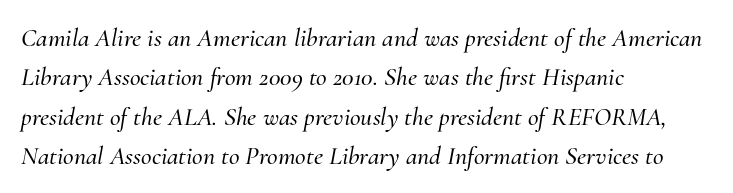
{"italic": "yes", "lean": "right", "slant_degrees": 10, "underline": "no", "align": "left", "line_spacing": "normal", "line_spacing_ratio": 1.51, "letter_spacing": "normal", "letter_spacing_em": 0.0, "glyph_px": 26}
